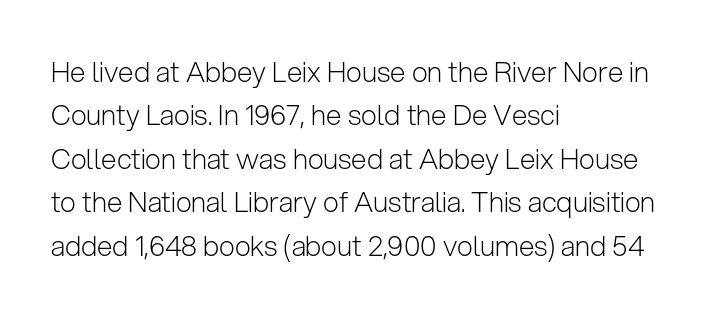
The image shows 28 px light sans-serif type, upright; set left-aligned, normal line spacing (1.55x), normal letter spacing, not underlined; low stroke contrast and a medium x-height.
